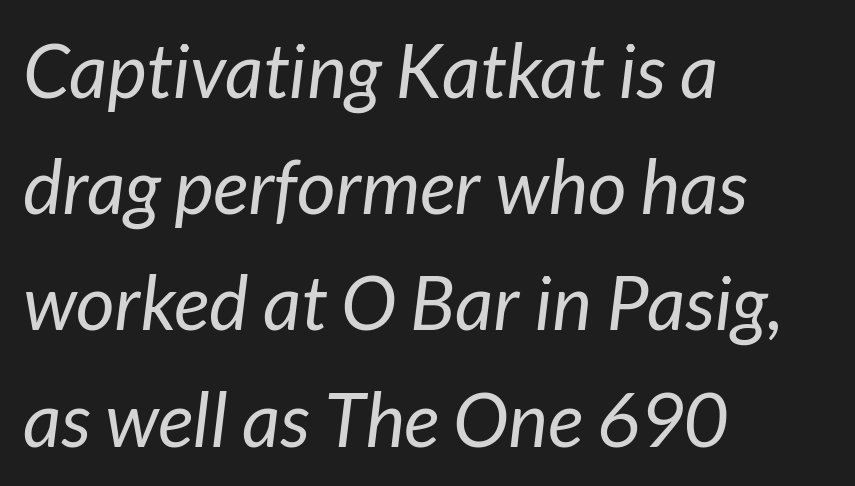
The image shows 75 px regular-weight type, italic (leaning right); set left-aligned, normal line spacing (1.55x), normal letter spacing, not underlined; low stroke contrast and a medium x-height.
